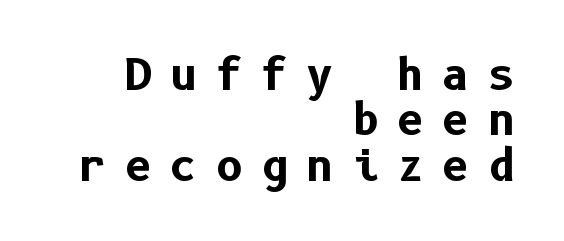
{"serif": "no", "italic": "no", "bold": "yes", "weight": "bold", "width": "normal", "stroke_contrast": "low", "x_height": "medium", "underline": "no", "align": "right", "line_spacing": "tight", "line_spacing_ratio": 1.08, "letter_spacing": "wide", "letter_spacing_em": 0.43, "glyph_px": 42}
